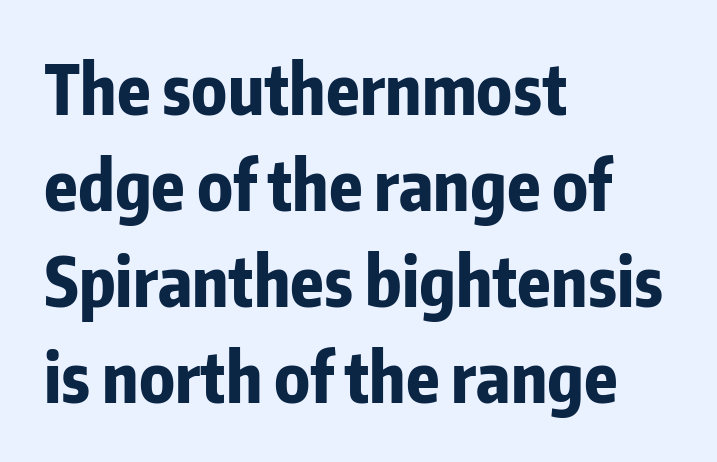
Q: Is the text bold? A: Yes.
Q: Is the text italic (slanted)? A: No, it is upright.
Q: Is the typeface a serif or a sans-serif typeface? A: Sans-serif.
Q: Is the text underlined? A: No.
Q: How is the paragraph aligned? A: Left-aligned.
Q: Is the spacing between letters normal or unusually wide? A: Normal.
Q: Is the spacing between lines tight, normal or loose? A: Normal.
Q: Width (condensed, normal, or wide)? A: Condensed.
Q: Stroke contrast? A: Low.
Q: x-height? A: Medium.
Q: Monospaced? A: No.
